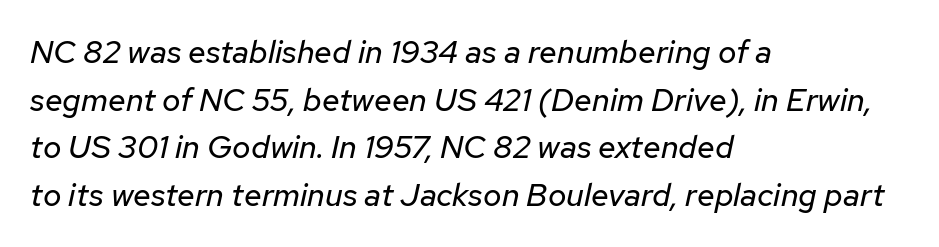
{"italic": "yes", "lean": "right", "slant_degrees": 12, "bold": "no", "weight": "regular", "width": "normal", "stroke_contrast": "low", "x_height": "medium", "monospaced": "no", "underline": "no", "align": "left", "line_spacing": "normal", "line_spacing_ratio": 1.49, "letter_spacing": "normal", "letter_spacing_em": 0.0, "glyph_px": 32}
